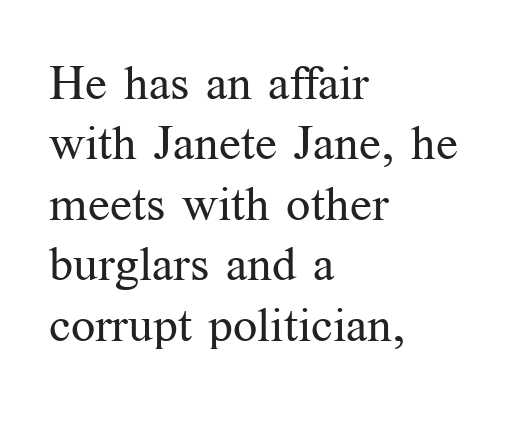
Q: Is the text bold? A: No.
Q: Is the text italic (slanted)? A: No, it is upright.
Q: Is the typeface a serif or a sans-serif typeface? A: Serif.
Q: Is the text underlined? A: No.
Q: How is the paragraph aligned? A: Left-aligned.
Q: Is the spacing between letters normal or unusually wide? A: Normal.
Q: Is the spacing between lines tight, normal or loose? A: Normal.
Q: Width (condensed, normal, or wide)? A: Normal.
Q: Stroke contrast? A: Medium.
Q: x-height? A: Medium.
Q: Monospaced? A: No.
